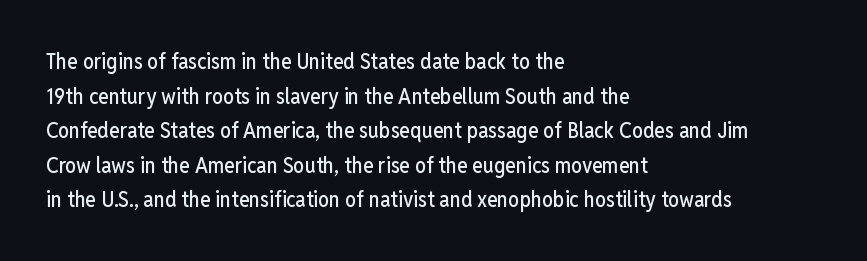
Q: Is the text italic (slanted)? A: No, it is upright.
Q: Is the text underlined? A: No.
Q: How is the paragraph aligned? A: Left-aligned.
Q: Is the spacing between letters normal or unusually wide? A: Normal.
Q: Is the spacing between lines tight, normal or loose? A: Normal.
